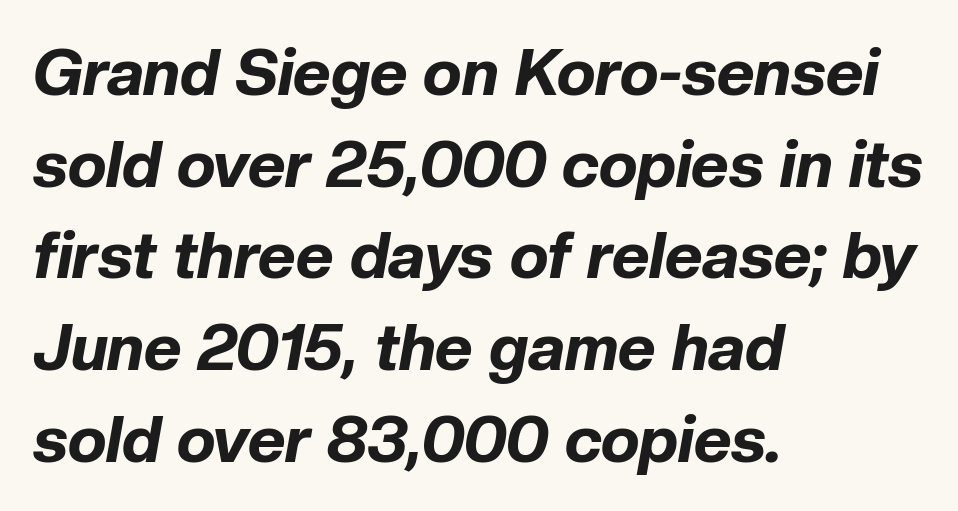
The image shows 65 px bold type, italic (leaning right); set left-aligned, normal line spacing (1.41x), normal letter spacing, not underlined; low stroke contrast and a medium x-height.
